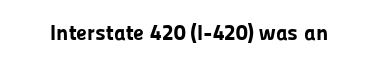
The image shows 22 px bold type, upright; set normal letter spacing, not underlined.
